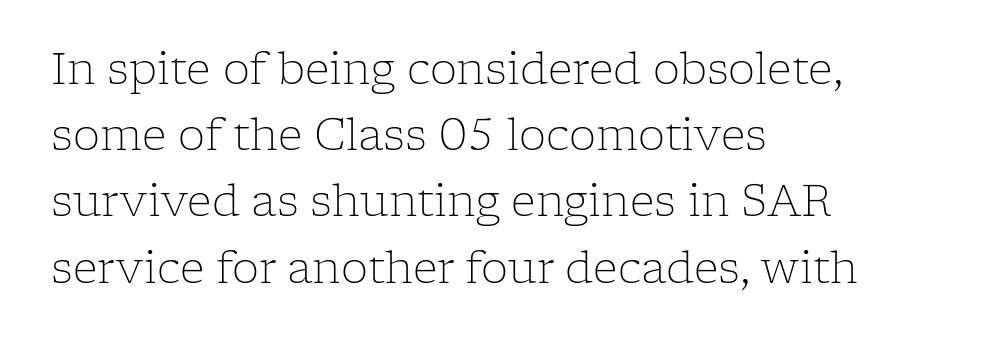
{"serif": "yes", "italic": "no", "bold": "no", "weight": "light", "width": "normal", "stroke_contrast": "low", "x_height": "medium", "monospaced": "no", "underline": "no", "align": "left", "line_spacing": "normal", "line_spacing_ratio": 1.54, "letter_spacing": "normal", "letter_spacing_em": 0.0, "glyph_px": 43}
